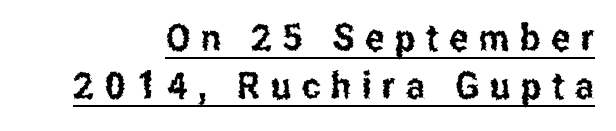
The image shows 38 px condensed sans-serif type, upright; set right-aligned, normal line spacing (1.26x), unusually wide letter spacing (+0.28 em), underlined; low stroke contrast and a medium x-height.
